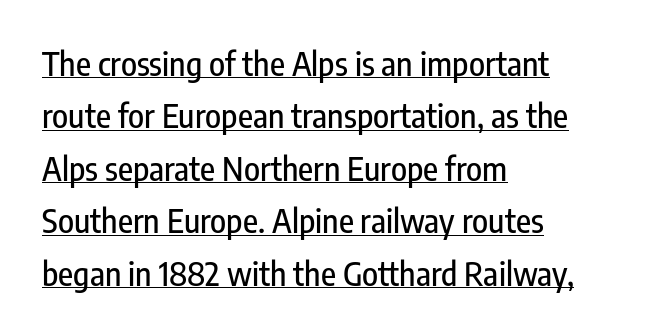
Q: Is the text italic (slanted)? A: No, it is upright.
Q: Is the typeface a serif or a sans-serif typeface? A: Sans-serif.
Q: Is the text underlined? A: Yes.
Q: How is the paragraph aligned? A: Left-aligned.
Q: Is the spacing between letters normal or unusually wide? A: Normal.
Q: Is the spacing between lines tight, normal or loose? A: Normal.
Q: Width (condensed, normal, or wide)? A: Condensed.
Q: Stroke contrast? A: Low.
Q: x-height? A: Medium.
Q: Monospaced? A: No.
